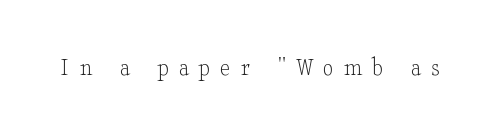
Quick note: underline off. The font is comparable to plain body text, perhaps lighter. Tracking here is generous; glyphs stand well apart from one another. Quick note: not italic, upright.
